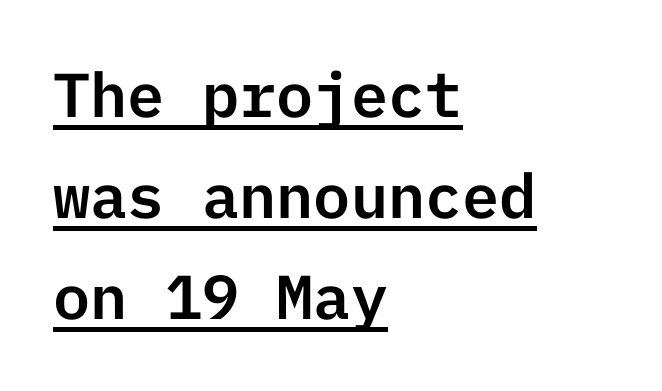
Is this a sans? Yes — the strokes have no serifs. The lines are quadded left. This is underlined copy, the kind a proofreader might mark for attention. Regarding leading, the lines here are spaced in the standard way. Look at the tracking — it's just the regular setting, nothing added. Rendered with straight, roman letterforms.
